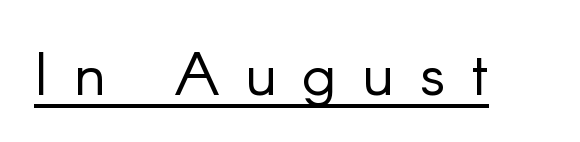
Upright lettering throughout. How are the letters spaced? Widely, with obvious added tracking. The sample's only ornament is a line tracing under the words. This reads as an unemphasized weight, regular at the heaviest. Each letter keeps its own natural width here, so spacing adapts to shape.
